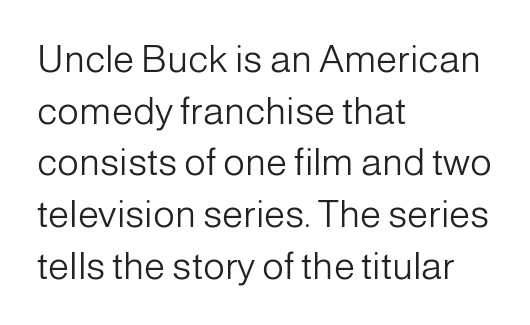
Q: Is the text bold? A: No.
Q: Is the text italic (slanted)? A: No, it is upright.
Q: Is the typeface a serif or a sans-serif typeface? A: Sans-serif.
Q: Is the text underlined? A: No.
Q: How is the paragraph aligned? A: Left-aligned.
Q: Is the spacing between letters normal or unusually wide? A: Normal.
Q: Is the spacing between lines tight, normal or loose? A: Normal.
Q: Width (condensed, normal, or wide)? A: Normal.
Q: Stroke contrast? A: Low.
Q: x-height? A: Medium.
Q: Monospaced? A: No.
